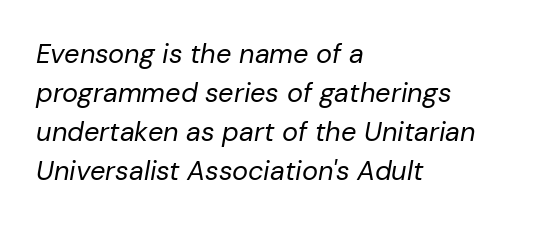
One-word summary of the alignment: left. Is the letter spacing exaggerated? No — it looks like the ordinary default. The space between consecutive lines is moderate. Looking at the ascenders, they clearly lean. The string is rendered with underlining switched off. No heavy texture on the line: the type isn't bold.
